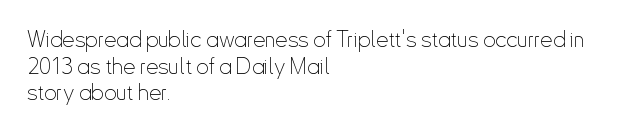
The image shows 22 px text type, upright; set left-aligned, line spacing 1.21x, normal letter spacing, not underlined.
